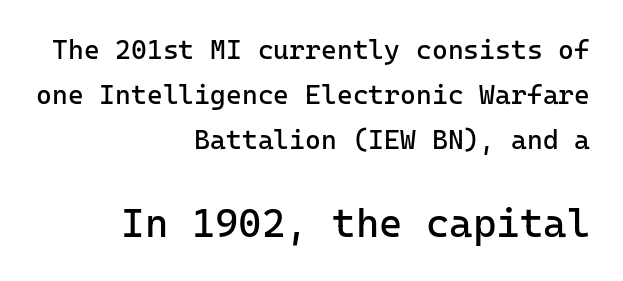
{"serif": "no", "italic": "no", "bold": "no", "weight": "regular", "width": "normal", "stroke_contrast": "low", "x_height": "medium", "monospaced": "yes", "underline": "no", "align": "right", "line_spacing": "normal", "line_spacing_ratio": 1.66, "letter_spacing": "normal", "letter_spacing_em": 0.0, "larger_block": "second", "size_ratio": 1.48, "glyph_px": 40}
